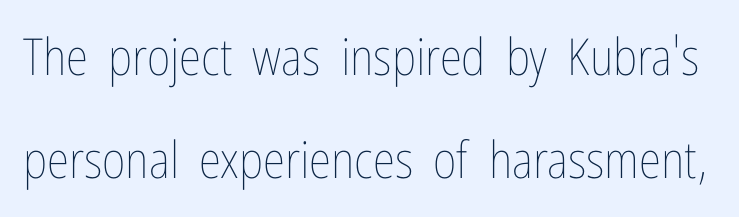
The axis of the letterforms is exactly vertical. Any mark beneath the type? The region is blank. The letterforms sit at book weight or below. Students, note that the glyphs here touch the page at normal intervals.
